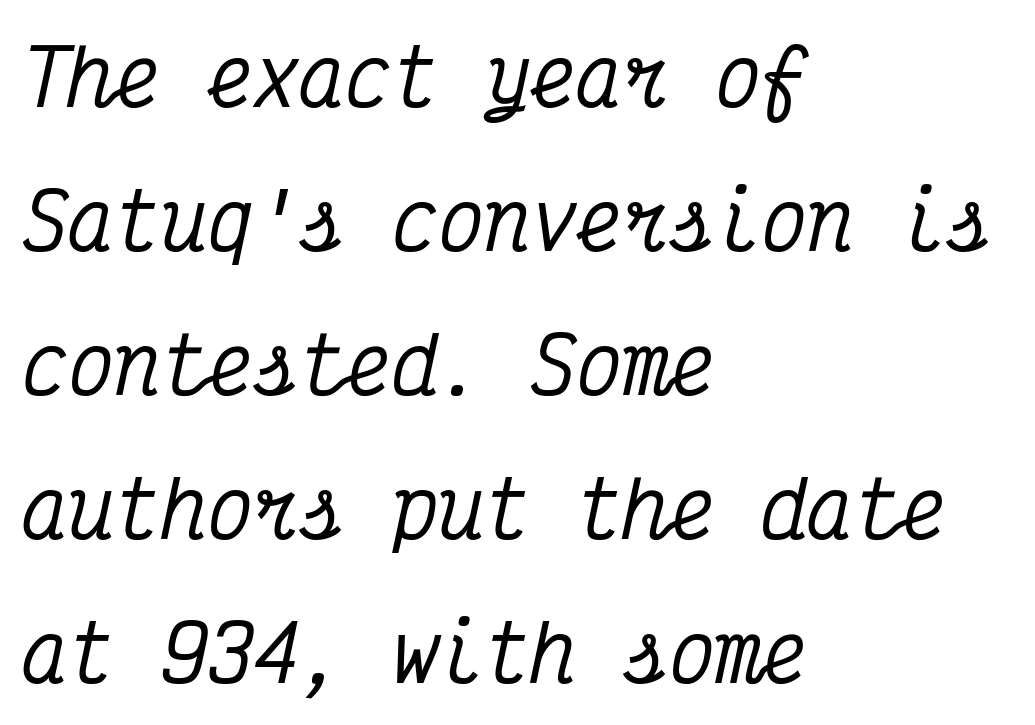
The image shows 77 px condensed serif type, italic (leaning right), monospaced; set left-aligned, line spacing 1.87x, normal letter spacing, not underlined; medium stroke contrast and a medium x-height.
